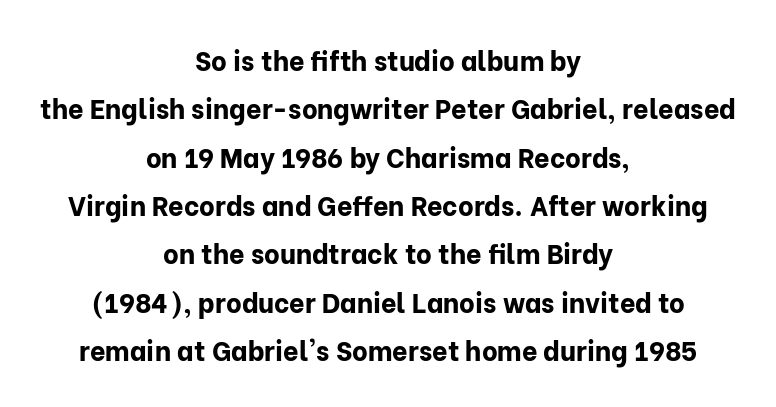
{"italic": "no", "bold": "yes", "underline": "no", "align": "center", "line_spacing_ratio": 1.79, "letter_spacing": "normal", "letter_spacing_em": 0.0, "glyph_px": 27}
